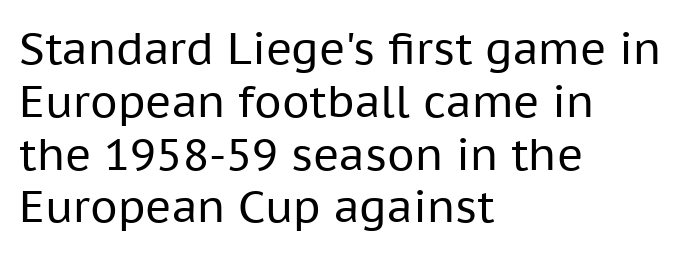
The image shows 44 px regular-weight sans-serif type, upright; set left-aligned, line spacing 1.2x, normal letter spacing, not underlined; low stroke contrast and a medium x-height.
